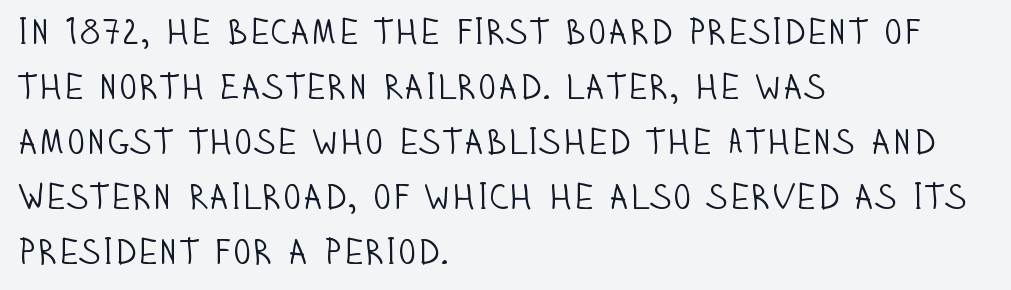
The image shows 35 px light, condensed sans-serif type, upright; set left-aligned, normal line spacing (1.57x), normal letter spacing, not underlined; low stroke contrast and a large x-height.
